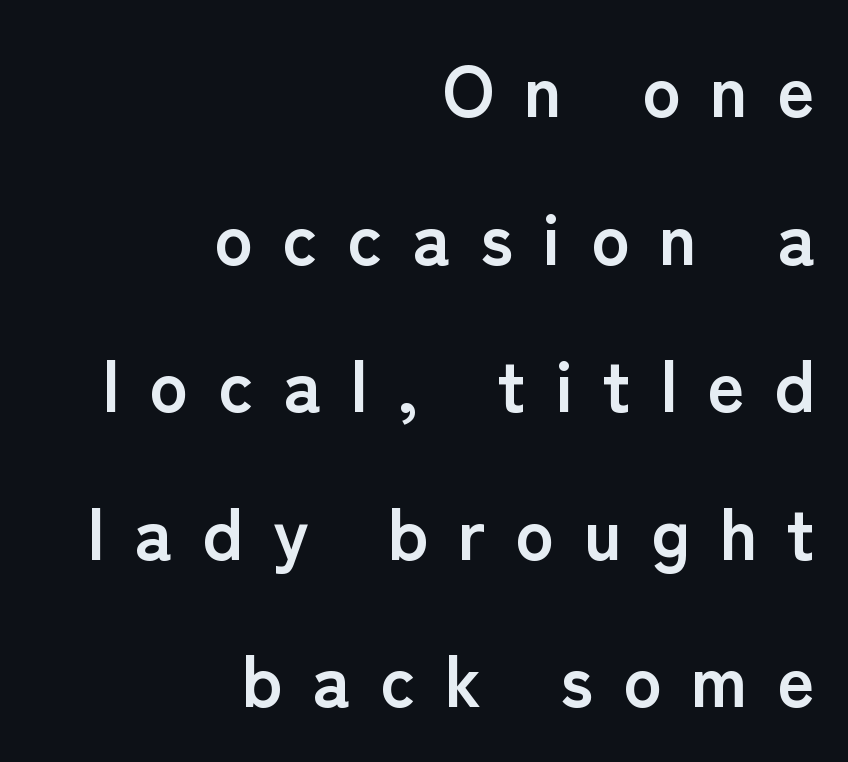
Observe the absence of serifs on each vertical stroke in this sample. Airy leading. Note the varied advance widths — an 'i' is clearly narrower than an 'm'. Descenders are the only things crossing below the line.
